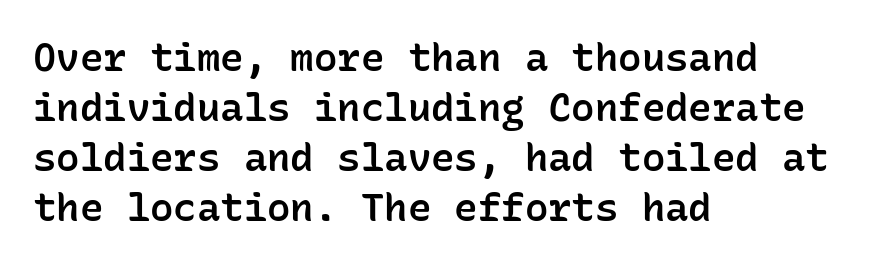
Q: Is the text bold? A: Semi-bold.
Q: Is the text italic (slanted)? A: No, it is upright.
Q: Is the typeface a serif or a sans-serif typeface? A: Sans-serif.
Q: Is the text underlined? A: No.
Q: How is the paragraph aligned? A: Left-aligned.
Q: Is the spacing between letters normal or unusually wide? A: Normal.
Q: Is the spacing between lines tight, normal or loose? A: Normal.
Q: Width (condensed, normal, or wide)? A: Normal.
Q: Stroke contrast? A: Low.
Q: x-height? A: Medium.
Q: Monospaced? A: Yes.
